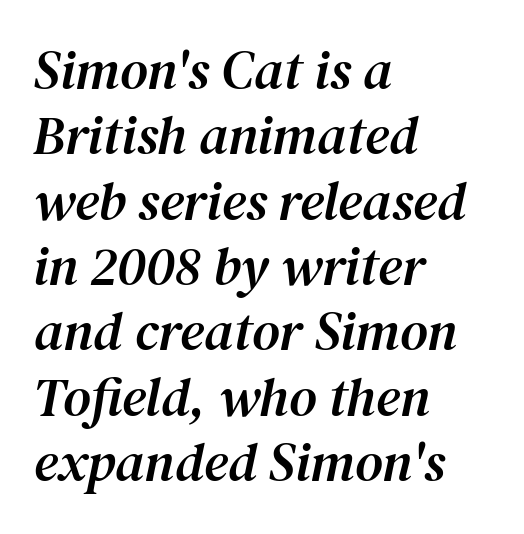
The image shows 54 px serif type, italic (leaning right); set left-aligned, line spacing 1.21x, normal letter spacing, not underlined; medium stroke contrast and a medium x-height.
